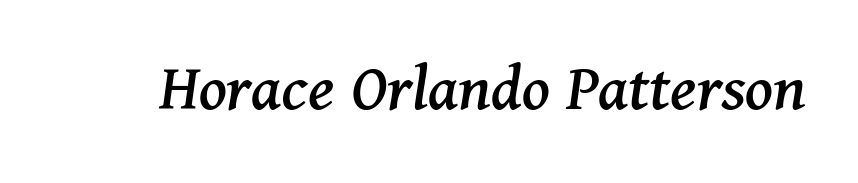
The image shows 69 px serif type, italic (leaning right); set normal letter spacing, not underlined; medium stroke contrast and a medium x-height.
